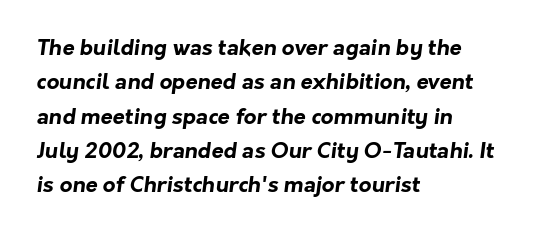
The space directly below the letters is spotless. Visually the block forms a straight wall on the left and a jagged coastline on the right. Inter-character spacing is left at the font's built-in metrics. Heavy, bold letterforms. Regular leading.
